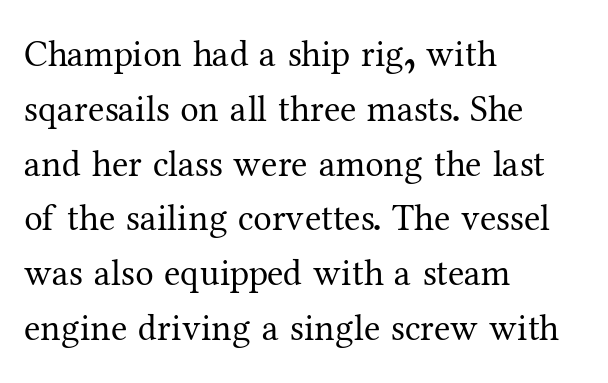
Q: Is the text bold? A: No.
Q: Is the text italic (slanted)? A: No, it is upright.
Q: Is the typeface a serif or a sans-serif typeface? A: Serif.
Q: Is the text underlined? A: No.
Q: How is the paragraph aligned? A: Left-aligned.
Q: Is the spacing between letters normal or unusually wide? A: Normal.
Q: Is the spacing between lines tight, normal or loose? A: Normal.
Q: Width (condensed, normal, or wide)? A: Normal.
Q: Stroke contrast? A: Medium.
Q: x-height? A: Medium.
Q: Monospaced? A: No.
